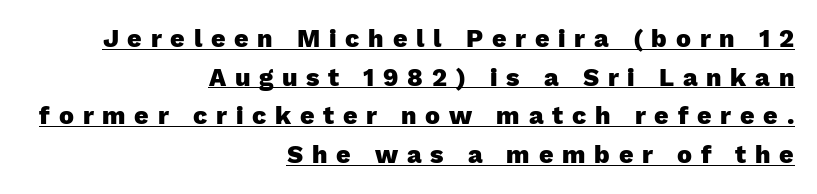
Students, note that the glyphs here are deliberately spaced far apart. The font's upright variant was chosen for this text. A continuous stroke trails under the words, as in a hyperlink. Teacher's note: observe the even right margin — that is flush-right alignment. In terms of leading, this rendering sits right in the middle. This is heavy type, rendered in bold.
